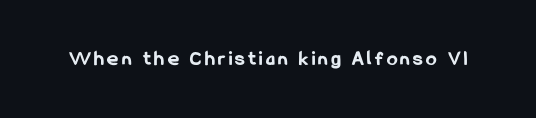
{"italic": "no", "bold": "yes", "underline": "no", "glyph_px": 21}
